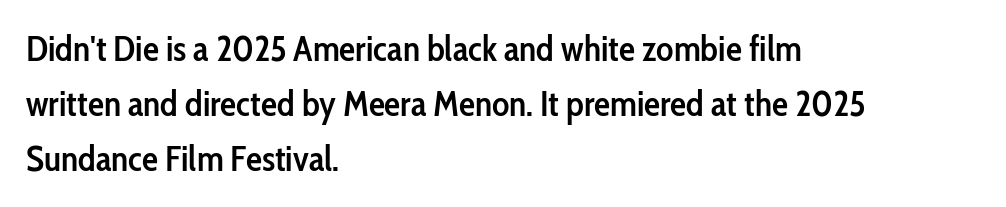
{"serif": "no", "italic": "no", "bold": "semi", "weight": "semibold", "width": "condensed", "stroke_contrast": "low", "x_height": "medium", "monospaced": "no", "underline": "no", "align": "left", "line_spacing": "normal", "line_spacing_ratio": 1.53, "letter_spacing": "normal", "letter_spacing_em": 0.0, "glyph_px": 36}
